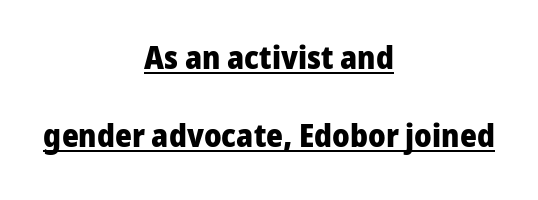
{"serif": "no", "italic": "no", "bold": "yes", "weight": "heavy", "width": "normal", "stroke_contrast": "low", "x_height": "medium", "monospaced": "no", "underline": "yes", "align": "center", "line_spacing": "loose", "line_spacing_ratio": 2.43, "letter_spacing": "normal", "letter_spacing_em": 0.0, "glyph_px": 32}
